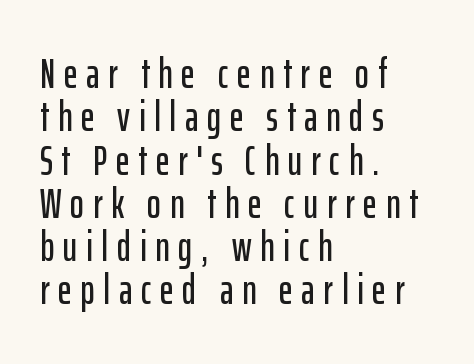
The letters carry no serifs — their stems end cleanly without finishing strokes. The rendering uses natural spacing where letterforms have individual widths. Does the copy run flush right? No — it runs flush left. Vertical spacing — tight.
